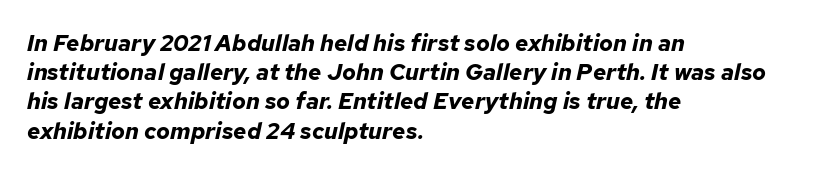
{"italic": "yes", "lean": "right", "slant_degrees": 12, "bold": "yes", "underline": "no", "align": "left", "line_spacing": "normal", "line_spacing_ratio": 1.27, "letter_spacing": "normal", "letter_spacing_em": 0.0, "glyph_px": 23}
